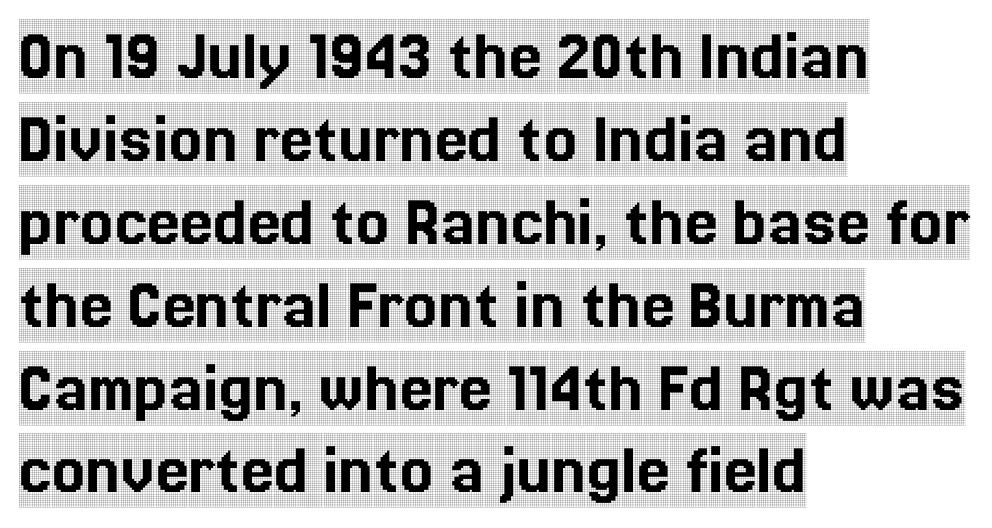
The image shows 74 px condensed serif type, upright; set left-aligned, tight line spacing (1.12x), normal letter spacing, not underlined; a large x-height.
